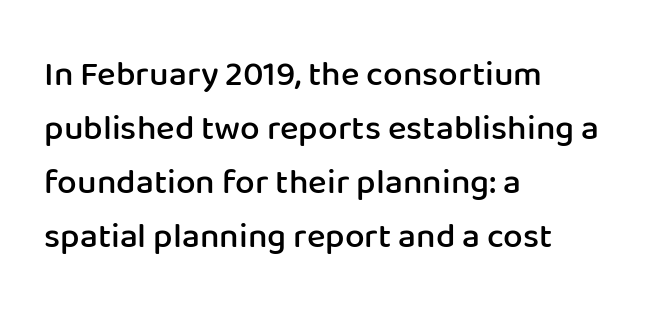
Q: Is the text bold? A: Semi-bold.
Q: Is the text italic (slanted)? A: No, it is upright.
Q: Is the typeface a serif or a sans-serif typeface? A: Sans-serif.
Q: Is the text underlined? A: No.
Q: How is the paragraph aligned? A: Left-aligned.
Q: Is the spacing between letters normal or unusually wide? A: Normal.
Q: Is the spacing between lines tight, normal or loose? A: Normal.
Q: Width (condensed, normal, or wide)? A: Normal.
Q: Stroke contrast? A: Low.
Q: x-height? A: Medium.
Q: Monospaced? A: No.
